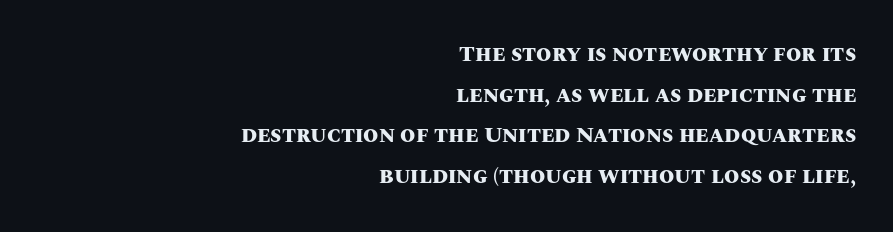
{"italic": "no", "bold": "yes", "underline": "no", "align": "right", "line_spacing_ratio": 1.85, "letter_spacing": "normal", "letter_spacing_em": 0.0, "glyph_px": 22}
